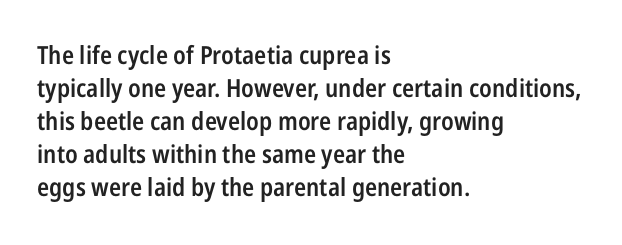
{"italic": "no", "bold": "semi", "underline": "no", "align": "left", "line_spacing": "normal", "line_spacing_ratio": 1.32, "letter_spacing": "normal", "letter_spacing_em": 0.0, "glyph_px": 25}
